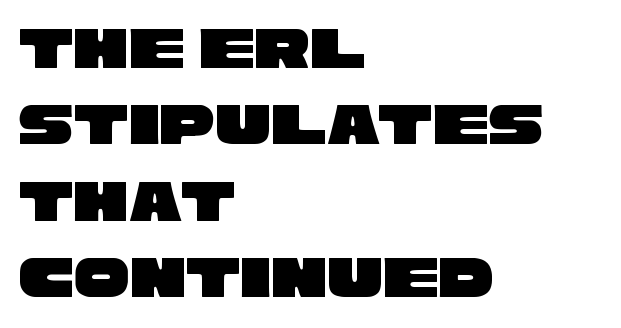
{"serif": "no", "width": "wide", "stroke_contrast": "low", "x_height": "large", "monospaced": "no", "underline": "no", "align": "left", "line_spacing_ratio": 1.23, "letter_spacing": "normal", "letter_spacing_em": 0.0, "glyph_px": 62}
